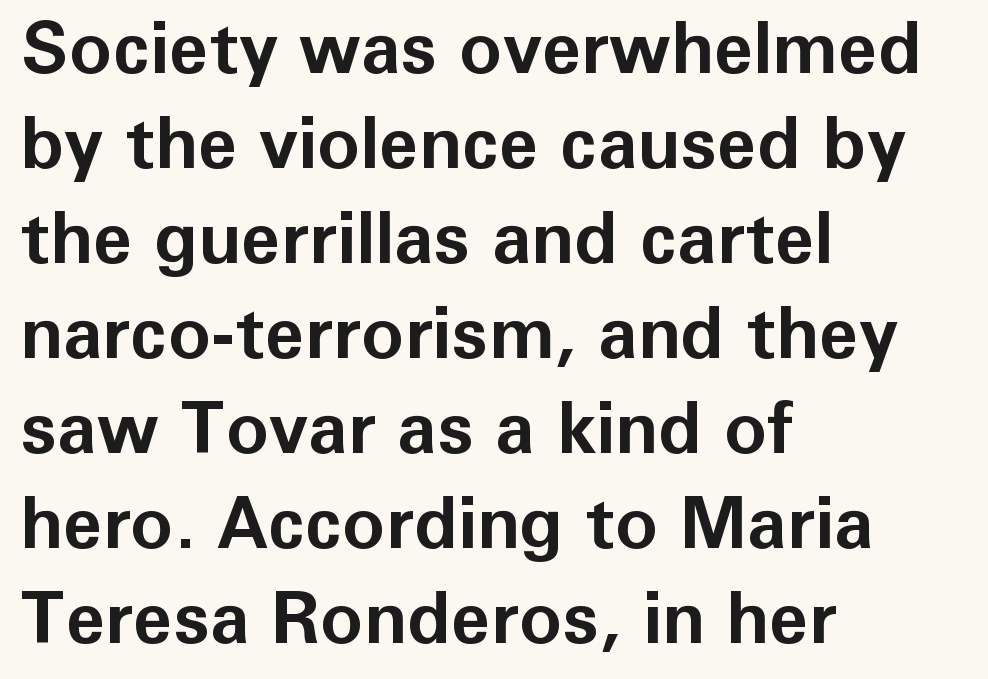
Q: Is the text bold? A: Yes.
Q: Is the text italic (slanted)? A: No, it is upright.
Q: Is the typeface a serif or a sans-serif typeface? A: Sans-serif.
Q: Is the text underlined? A: No.
Q: How is the paragraph aligned? A: Left-aligned.
Q: Is the spacing between letters normal or unusually wide? A: Normal.
Q: Is the spacing between lines tight, normal or loose? A: Normal.
Q: Width (condensed, normal, or wide)? A: Normal.
Q: Stroke contrast? A: Low.
Q: x-height? A: Medium.
Q: Monospaced? A: No.
